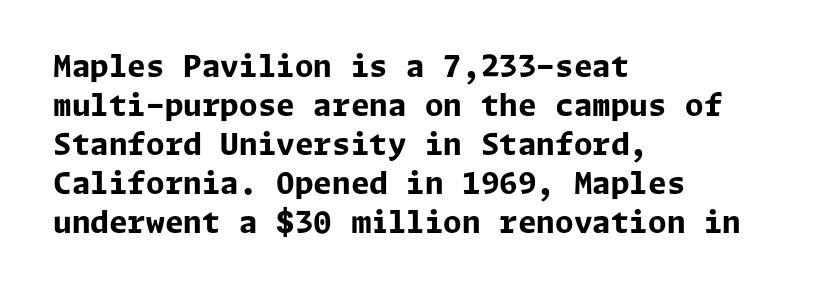
Q: Is the text bold? A: Yes.
Q: Is the text italic (slanted)? A: No, it is upright.
Q: Is the typeface a serif or a sans-serif typeface? A: Sans-serif.
Q: Is the text underlined? A: No.
Q: How is the paragraph aligned? A: Left-aligned.
Q: Is the spacing between letters normal or unusually wide? A: Normal.
Q: Is the spacing between lines tight, normal or loose? A: Normal.
Q: Width (condensed, normal, or wide)? A: Normal.
Q: Stroke contrast? A: Low.
Q: x-height? A: Medium.
